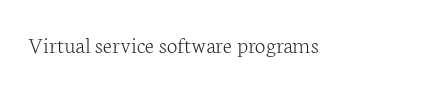
Only glyphs here, with clear space below each row. Notice how the stems are strictly vertical — no italics here. Between one letter and the next there's only the usual sliver of space. Is this a heavy cut? Hardly; it is regular or lighter.
